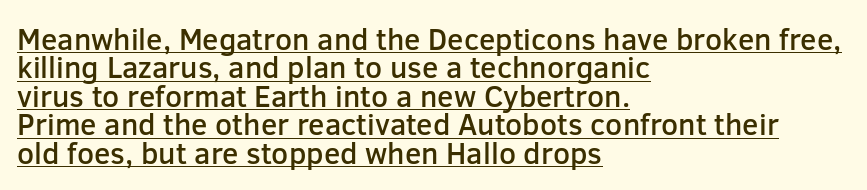
{"serif": "no", "italic": "no", "bold": "semi", "weight": "semibold", "width": "normal", "stroke_contrast": "low", "x_height": "medium", "monospaced": "no", "underline": "yes", "align": "left", "line_spacing": "tight", "line_spacing_ratio": 0.95, "letter_spacing": "normal", "letter_spacing_em": 0.0, "glyph_px": 30}
